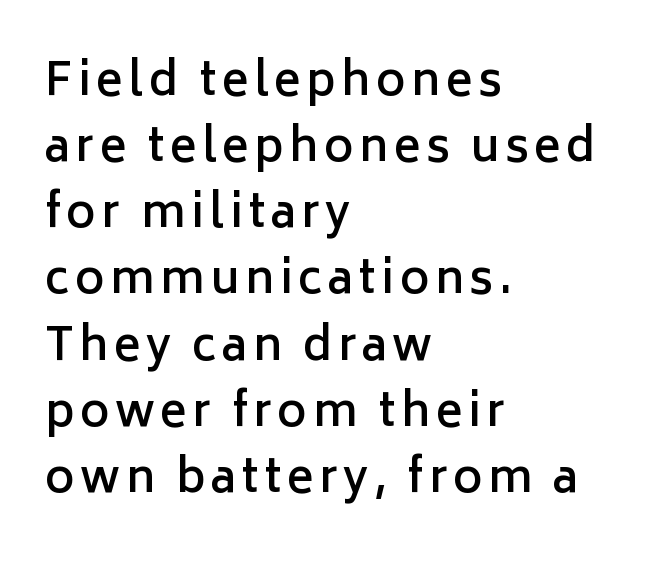
Q: Is the text bold? A: Semi-bold.
Q: Is the text italic (slanted)? A: No, it is upright.
Q: Is the typeface a serif or a sans-serif typeface? A: Sans-serif.
Q: Is the text underlined? A: No.
Q: How is the paragraph aligned? A: Left-aligned.
Q: Is the spacing between lines tight, normal or loose? A: Normal.
Q: Width (condensed, normal, or wide)? A: Normal.
Q: Stroke contrast? A: Low.
Q: x-height? A: Medium.
Q: Monospaced? A: No.
